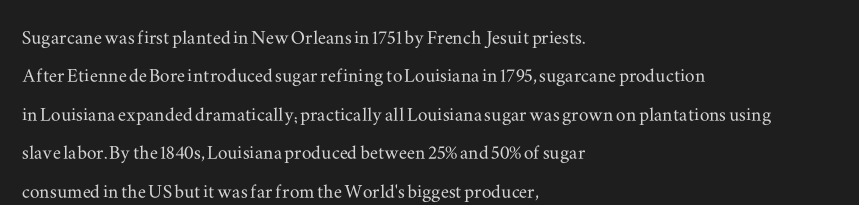
The image shows 24 px text type, upright; set left-aligned, normal line spacing (1.6x), normal letter spacing, not underlined.
